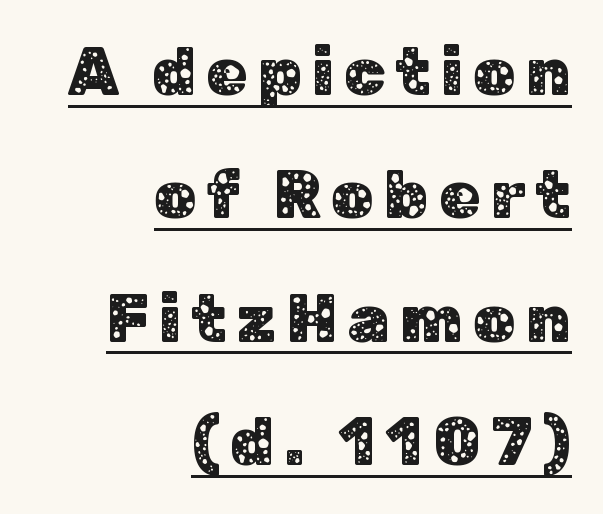
The image shows 67 px sans-serif type, upright; set right-aligned, line spacing 1.84x, underlined; low stroke contrast and a medium x-height.
